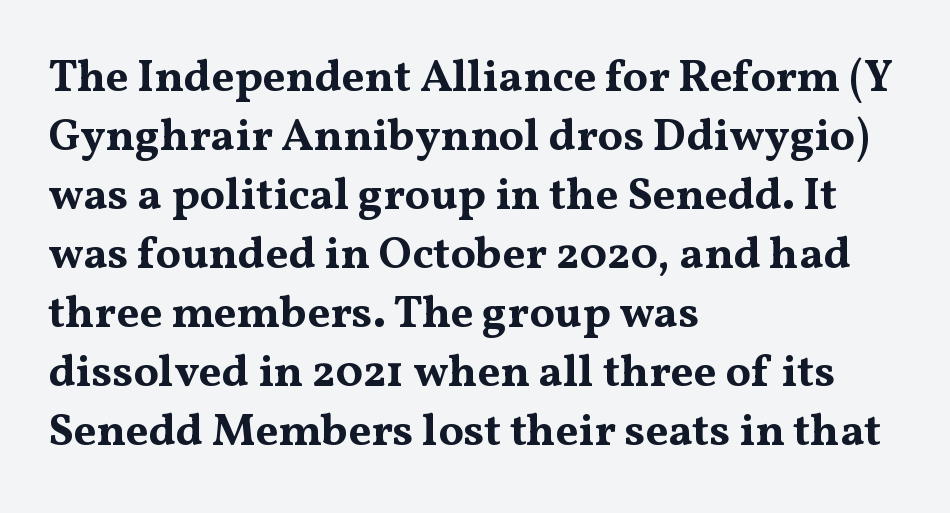
The specimen omits any rule beneath the text block's lines. Does the copy run flush right? No — it runs flush left. Letter spacing: default. Is there any slant? The stems are plumb. A dark, heavy texture on the line: the type is bold.
